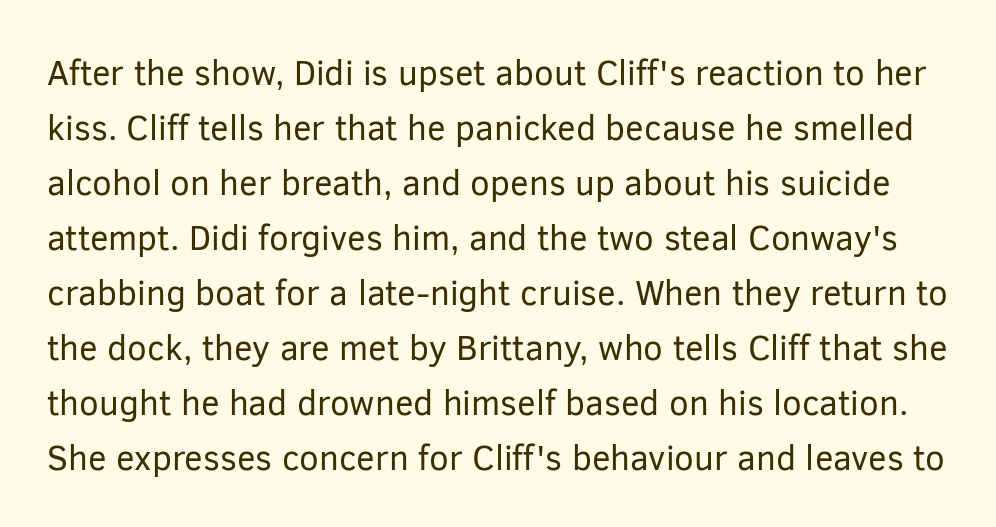
Q: Is the text bold? A: No.
Q: Is the text italic (slanted)? A: No, it is upright.
Q: Is the typeface a serif or a sans-serif typeface? A: Sans-serif.
Q: Is the text underlined? A: No.
Q: Is the spacing between letters normal or unusually wide? A: Normal.
Q: Is the spacing between lines tight, normal or loose? A: Normal.
Q: Width (condensed, normal, or wide)? A: Normal.
Q: Stroke contrast? A: Low.
Q: x-height? A: Medium.
Q: Monospaced? A: No.
